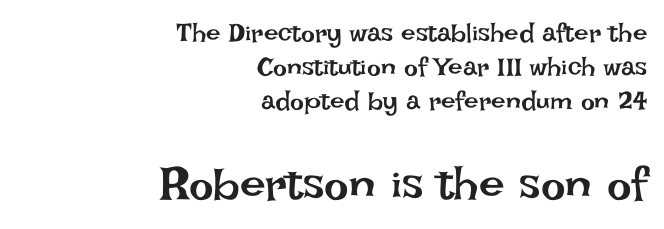
Q: Is the text bold? A: No.
Q: Is the text italic (slanted)? A: No, it is upright.
Q: Is the text underlined? A: No.
Q: How is the paragraph aligned? A: Right-aligned.
Q: Is the spacing between letters normal or unusually wide? A: Normal.
Q: Is the spacing between lines tight, normal or loose? A: Normal.
Q: Which block of text is set in a larger size, the first (top) or the second (bottom)? A: The second (bottom) one.
Q: Width (condensed, normal, or wide)? A: Normal.
Q: Stroke contrast? A: Low.
Q: x-height? A: Large.
Q: Monospaced? A: No.
